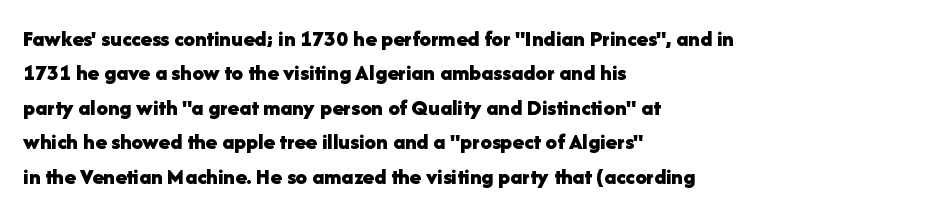
The image shows 23 px bold type, upright; set left-aligned, normal line spacing (1.5x), normal letter spacing, not underlined.
